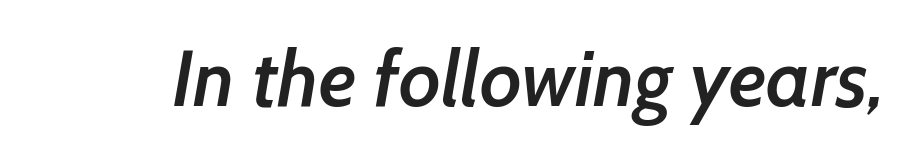
Weight: semibold (demi). Letters rest on an invisible, unmarked baseline. Looks like regular typesetting: each glyph gets only the width it needs. Glyph-to-glyph distance matches everyday printed text. The font family rendered here belongs to the sans-serif group.
